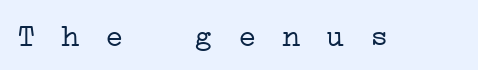
Classification — serif. The typeface has the unassuming heft of standard copy or less. Fixed-width glyphs throughout — classic coding-font behaviour. The line texture is sparse and dotted thanks to wide tracking. The space directly below the letters is spotless.
